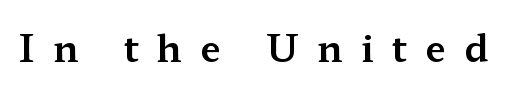
Spacing verdict: proportional, widths tailored to each character. The letters stand straight up with perfectly vertical stems. Observe the serifs anchoring each vertical stroke in this sample. Descenders are the only things crossing below the line. What stands out about the letter spacing? Its width — letters are far apart.
